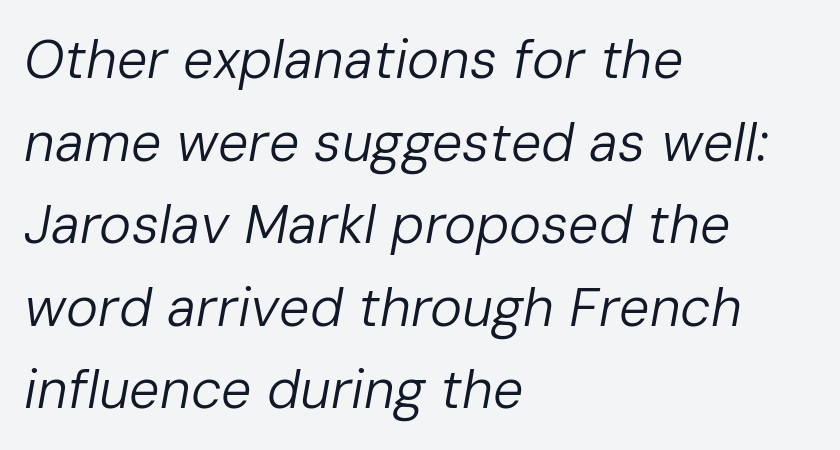
Bare-footed words on every line. A typesetter would call this leading conventional body-copy spacing. Nobody touched the tracking dial on this one. These glyphs show unthickened strokes, regular width or finer.
